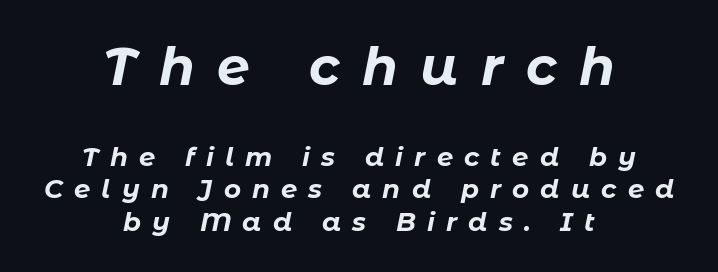
No word sits above an underline. Centered paragraph, ragged on both sides. There's an unmistakable incline to the writing here. The face used here has the dense, thick strokes of a bold.
